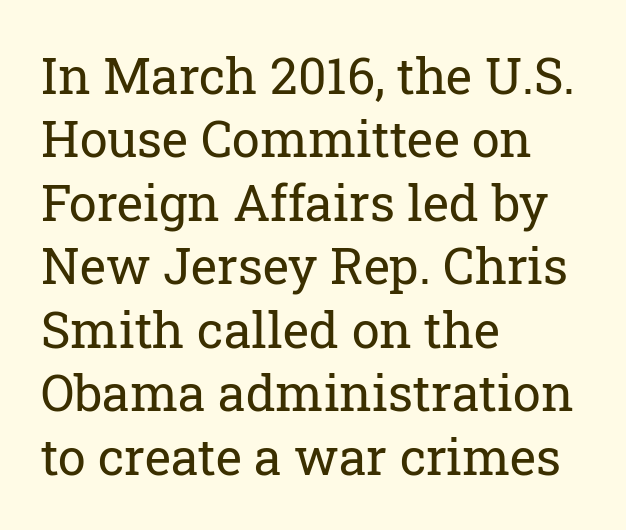
The image shows 50 px regular-weight serif type, upright; set left-aligned, normal line spacing (1.27x), normal letter spacing, not underlined; low stroke contrast and a medium x-height.
